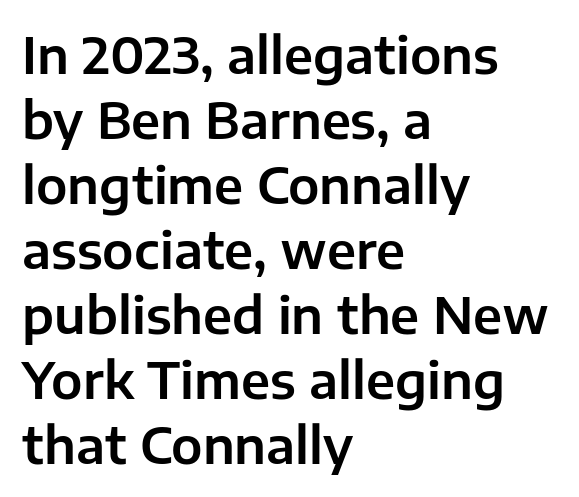
Q: Is the text italic (slanted)? A: No, it is upright.
Q: Is the typeface a serif or a sans-serif typeface? A: Sans-serif.
Q: Is the text underlined? A: No.
Q: How is the paragraph aligned? A: Left-aligned.
Q: Is the spacing between letters normal or unusually wide? A: Normal.
Q: Is the spacing between lines tight, normal or loose? A: Normal.
Q: Width (condensed, normal, or wide)? A: Normal.
Q: Stroke contrast? A: Low.
Q: x-height? A: Medium.
Q: Monospaced? A: No.
